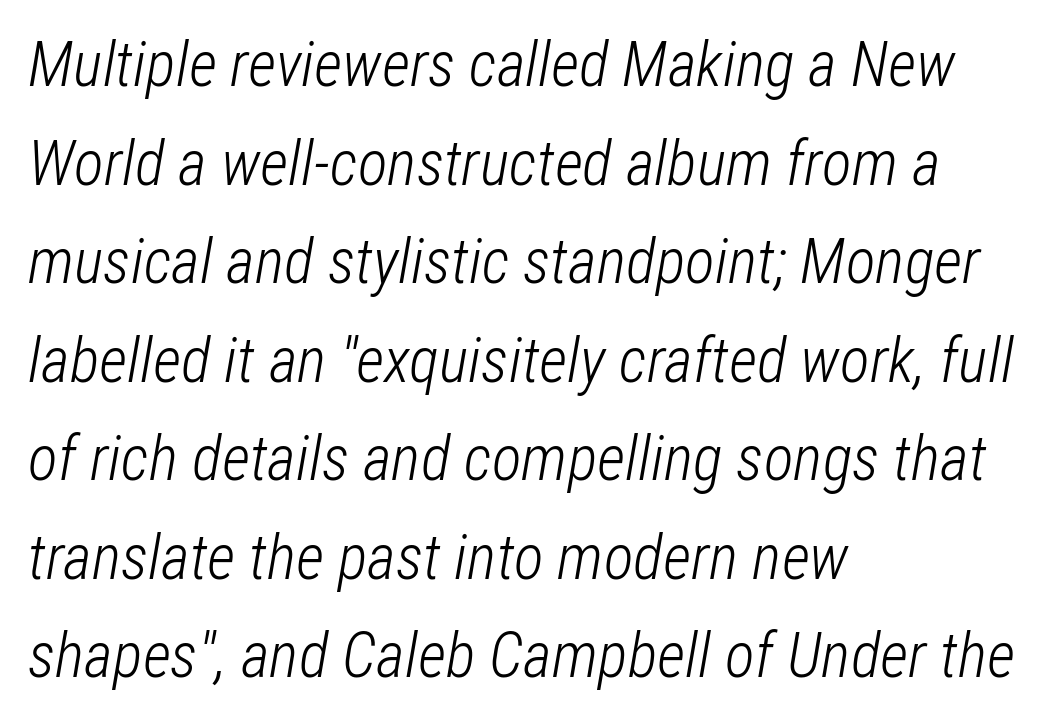
The image shows 62 px light, condensed type, italic (leaning right); set left-aligned, normal line spacing (1.59x), normal letter spacing, not underlined; low stroke contrast and a medium x-height.
